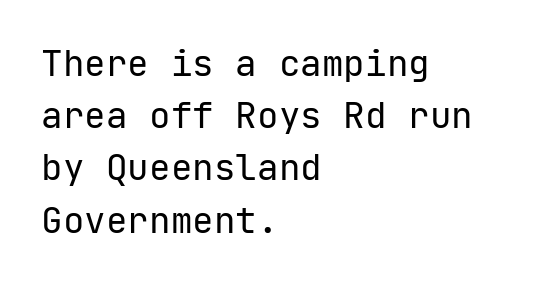
The image shows 36 px regular-weight sans-serif type, upright, monospaced; set left-aligned, normal line spacing (1.45x), normal letter spacing, not underlined; low stroke contrast and a medium x-height.
